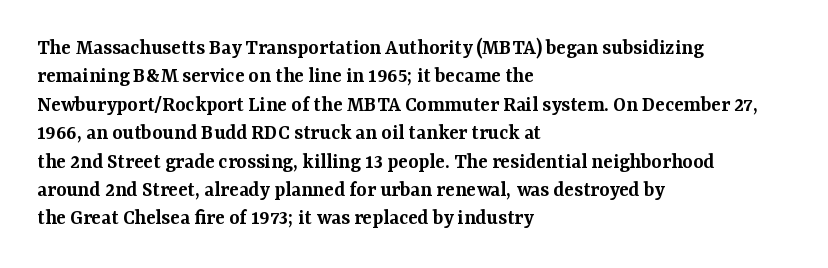
Tall strokes in this sample are plumb rather than angled. Caption: multi-line text, flush left, ragged right. Underline: absent. No extra tracking has been applied to these lines. The passage shown stacks its lines at a standard gap.
